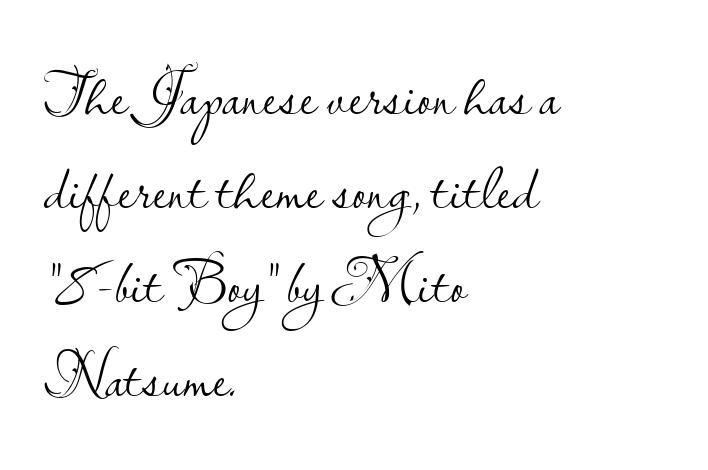
{"serif": "no", "bold": "no", "weight": "light", "width": "normal", "stroke_contrast": "low", "x_height": "small", "monospaced": "no", "underline": "no", "align": "left", "line_spacing": "normal", "line_spacing_ratio": 1.49, "letter_spacing": "normal", "letter_spacing_em": 0.0, "glyph_px": 63}
